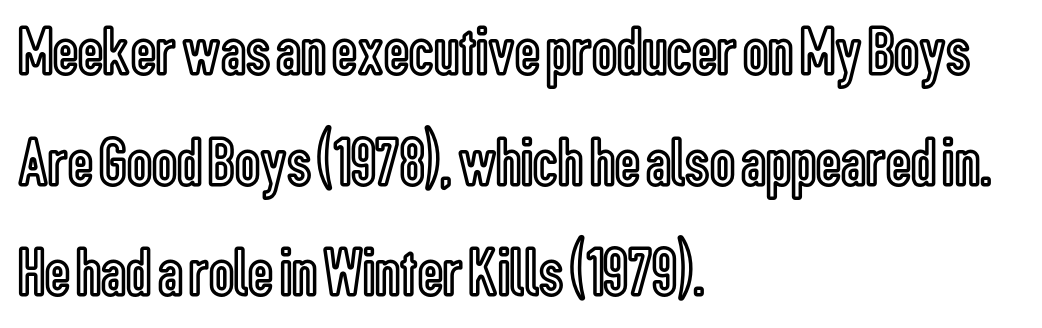
{"italic": "no", "width": "condensed", "x_height": "medium", "monospaced": "no", "underline": "no", "align": "left", "line_spacing": "normal", "line_spacing_ratio": 1.58, "letter_spacing": "normal", "letter_spacing_em": 0.0, "glyph_px": 70}
